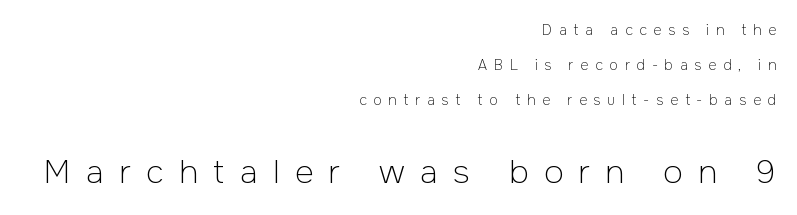
The image shows 32 px light sans-serif type, upright; set right-aligned, loose line spacing (2.49x), unusually wide letter spacing (+0.48 em), not underlined; the second (bottom) block is 2.29x larger; low stroke contrast and a medium x-height.
